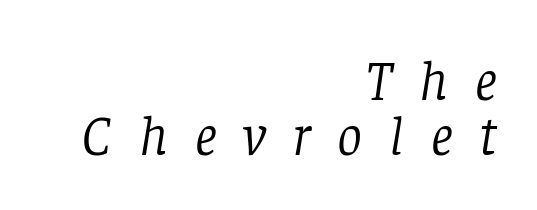
{"serif": "yes", "italic": "yes", "lean": "right", "slant_degrees": 8, "bold": "no", "weight": "light", "width": "normal", "stroke_contrast": "low", "x_height": "large", "monospaced": "no", "underline": "no", "align": "right", "line_spacing": "tight", "line_spacing_ratio": 0.99, "letter_spacing": "wide", "letter_spacing_em": 0.48, "glyph_px": 56}
